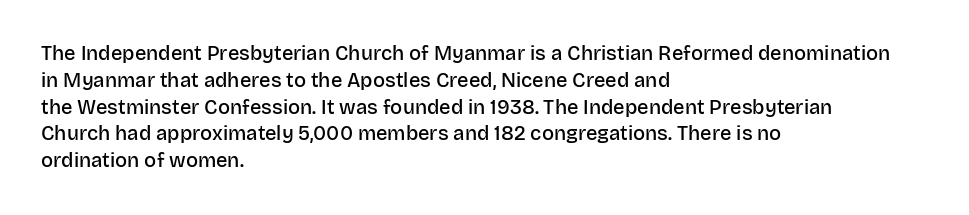
This is roman type, the default non-slanted kind. Check under the words: just untouched page. The passage shown is semibold, sitting just below true bold. Compared with typical paragraphs, the rows here are spaced about the same. In CSS terms this would be text-align: left.
